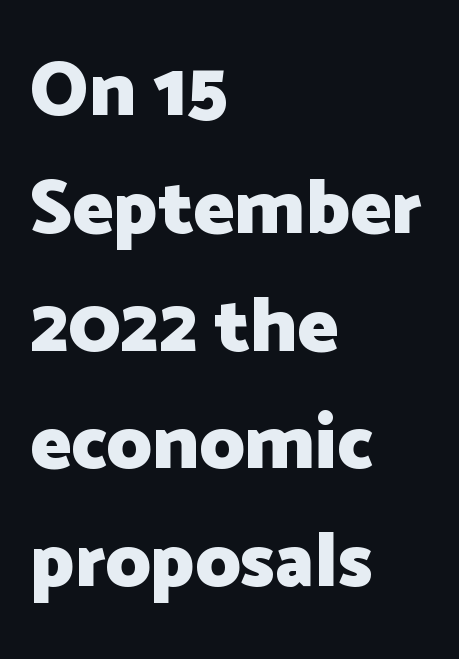
In CSS terms this would be text-align: left. How would I describe the line gaps? Plain and ordinary. This sample uses a sans-serif face. Beneath every word, the page is bare. In terms of weight, the rendering is a true, heavy bold. Inter-character spacing is left at the font's built-in metrics.
